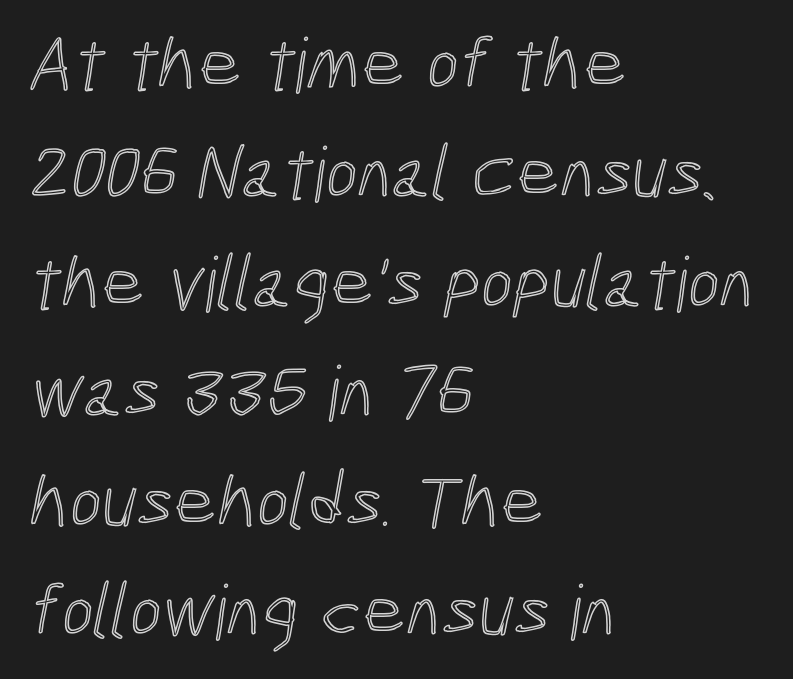
Think of a printed novel: that variable character pitch is what you see here. The area under the type is left untouched. The passage is arranged the way most books set body copy — flush left. Vertically, the passage feels balanced, rows spaced as you'd expect. This sample uses plain, unmodified letter spacing.
